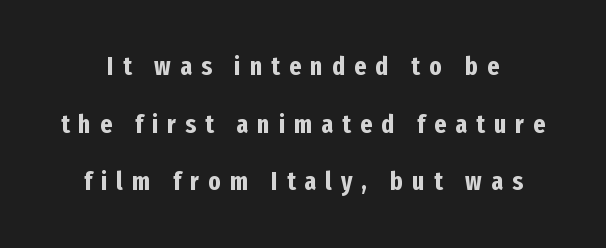
The image shows 26 px bold type, upright; set loose line spacing (2.22x), unusually wide letter spacing (+0.35 em), not underlined.
